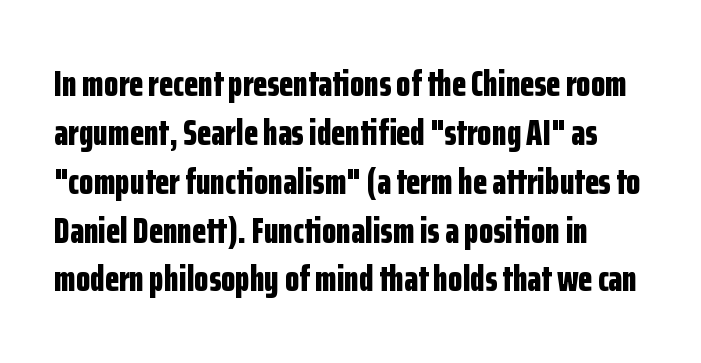
Q: Is the text bold? A: Yes.
Q: Is the text italic (slanted)? A: No, it is upright.
Q: Is the typeface a serif or a sans-serif typeface? A: Sans-serif.
Q: Is the text underlined? A: No.
Q: Is the spacing between letters normal or unusually wide? A: Normal.
Q: Is the spacing between lines tight, normal or loose? A: Normal.
Q: Width (condensed, normal, or wide)? A: Condensed.
Q: Stroke contrast? A: Low.
Q: x-height? A: Medium.
Q: Monospaced? A: No.
